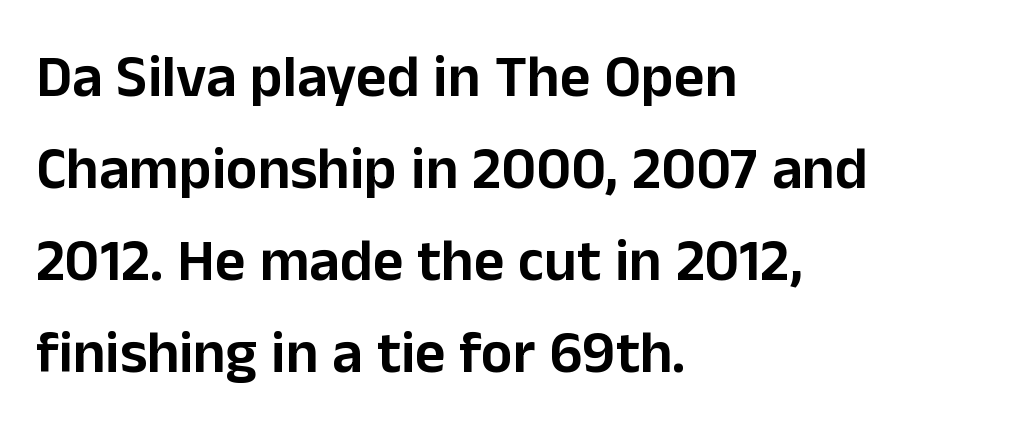
{"serif": "no", "italic": "no", "width": "normal", "stroke_contrast": "low", "x_height": "medium", "monospaced": "no", "underline": "no", "align": "left", "line_spacing": "normal", "line_spacing_ratio": 1.56, "letter_spacing": "normal", "letter_spacing_em": 0.0, "glyph_px": 59}
